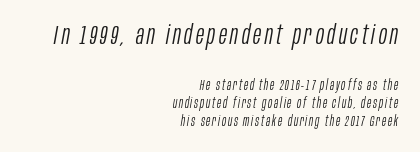
Q: Is the text bold? A: No.
Q: Is the text italic (slanted)? A: Yes, it leans right by about 10 degrees.
Q: Is the text underlined? A: No.
Q: How is the paragraph aligned? A: Right-aligned.
Q: Is the spacing between lines tight, normal or loose? A: Normal.
Q: Which block of text is set in a larger size, the first (top) or the second (bottom)? A: The first (top) one.
